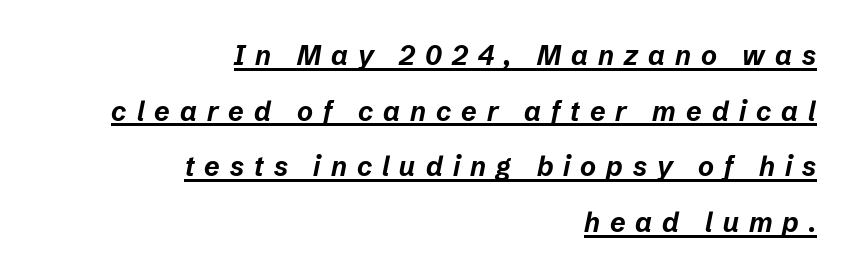
Q: Is the text bold? A: Yes.
Q: Is the text italic (slanted)? A: Yes, it leans right by about 12 degrees.
Q: Is the text underlined? A: Yes.
Q: How is the paragraph aligned? A: Right-aligned.
Q: Is the spacing between letters normal or unusually wide? A: Unusually wide.
Q: Is the spacing between lines tight, normal or loose? A: Loose.
